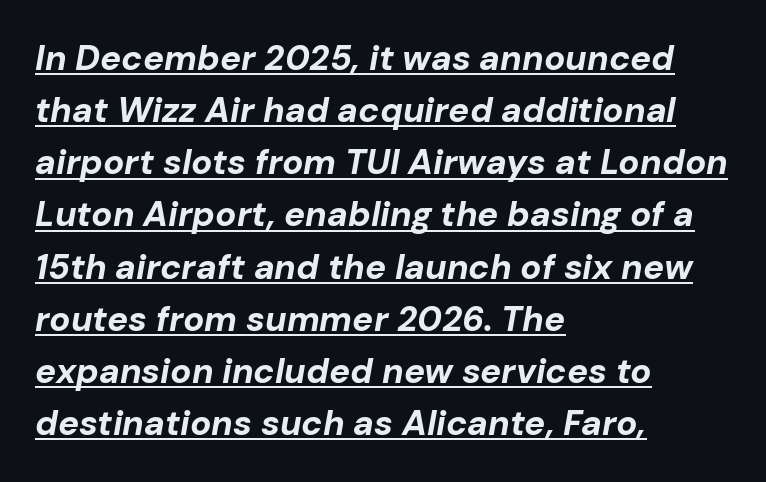
The image shows 35 px bold type, italic (leaning right); set left-aligned, normal line spacing (1.49x), normal letter spacing, underlined; low stroke contrast and a medium x-height.
